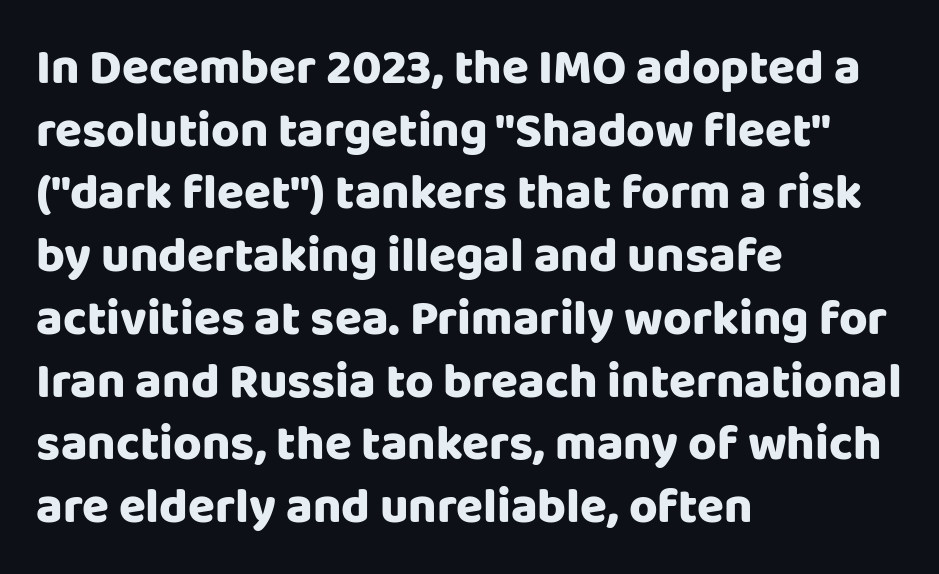
{"serif": "no", "italic": "no", "width": "normal", "stroke_contrast": "low", "x_height": "large", "monospaced": "no", "underline": "no", "align": "left", "line_spacing": "normal", "line_spacing_ratio": 1.28, "letter_spacing": "normal", "letter_spacing_em": 0.0, "glyph_px": 49}
